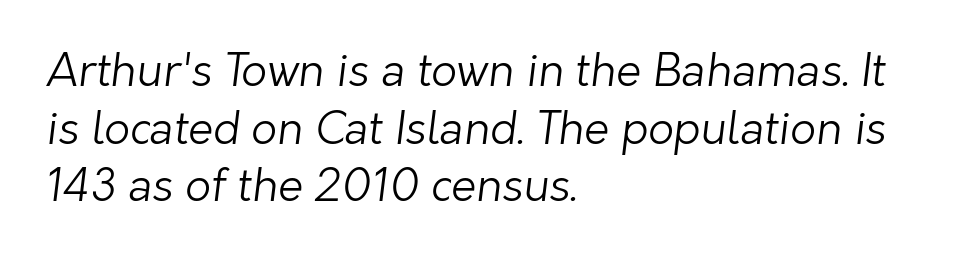
Which margin do the lines hug? The left one — the right edge is uneven. Regarding serifs, this sample does without them. The rendering uses natural spacing where letterforms have individual widths. Glance below the letters and you will spot only blank space. What's the leading like? Ordinary, nothing unusual.
